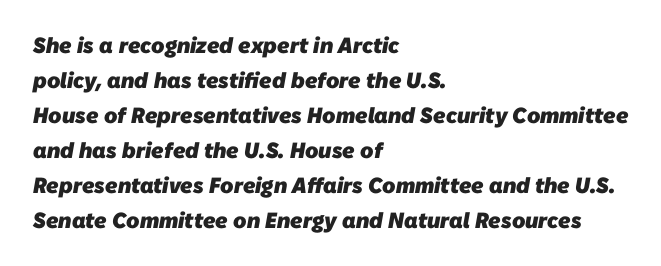
A student would call this left alignment; a typographer would say flush left, rag right. Regular leading. Compared with an ordinary text face, these strokes are far heavier — a full bold. Each word holds together tightly as a unit, with standard inter-letter gaps.
